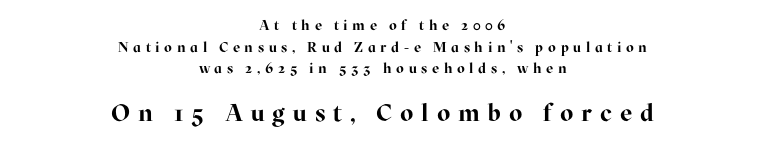
Plain, unruled lines of type. Display-style spreading of the glyphs; the letterfit is very open. The whitespace from short lines is split evenly between both sides. The composition opens small and finishes big.
